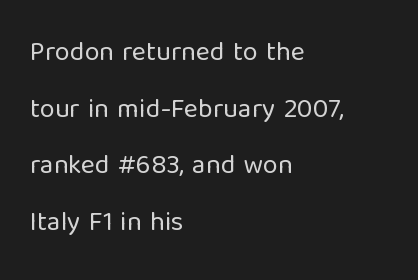
The rendering uses a large line-height, opening up the rows. Stems here are at most as thick as an everyday book face. The passage is arranged the way most books set body copy — flush left. The horizontal fit of the characters is conventional and even.
